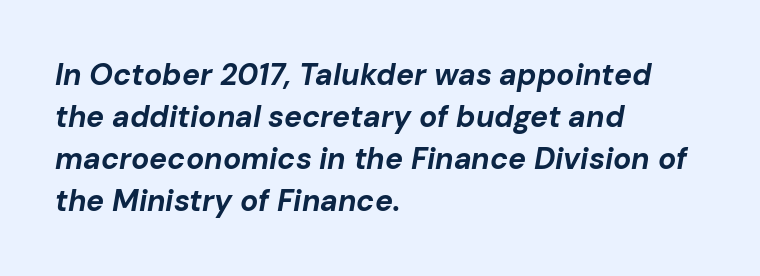
The image shows 30 px bold type, italic (leaning right); set left-aligned, normal line spacing (1.4x), normal letter spacing, not underlined; low stroke contrast and a medium x-height.
